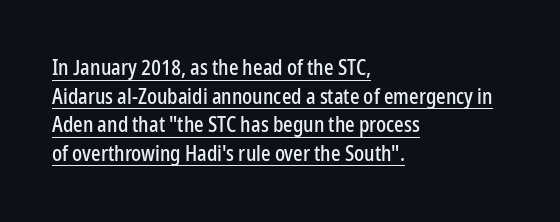
The image shows 21 px text type, upright; set left-aligned, normal line spacing (1.36x), normal letter spacing, underlined.
